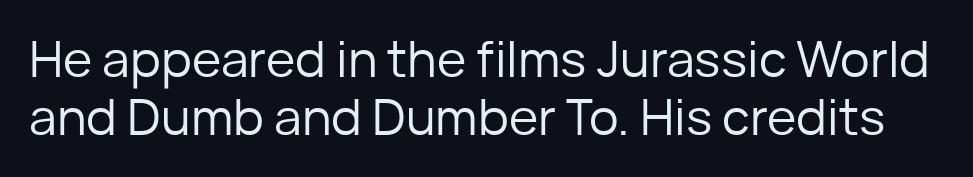
The image shows 50 px regular-weight sans-serif type, upright; set line spacing 1.16x, normal letter spacing, not underlined; low stroke contrast and a medium x-height.
